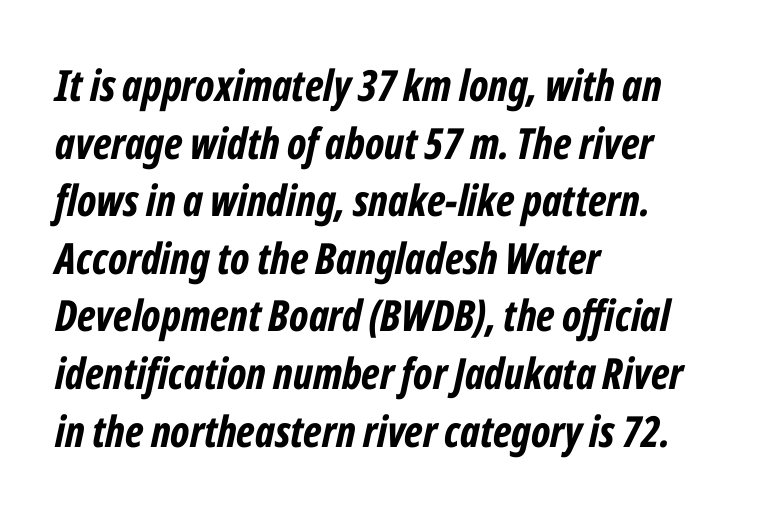
Q: Is the text bold? A: Yes.
Q: Is the text italic (slanted)? A: Yes, it leans right by about 12 degrees.
Q: Is the text underlined? A: No.
Q: How is the paragraph aligned? A: Left-aligned.
Q: Is the spacing between letters normal or unusually wide? A: Normal.
Q: Is the spacing between lines tight, normal or loose? A: Normal.
Q: Width (condensed, normal, or wide)? A: Condensed.
Q: Stroke contrast? A: Low.
Q: x-height? A: Medium.
Q: Monospaced? A: No.
